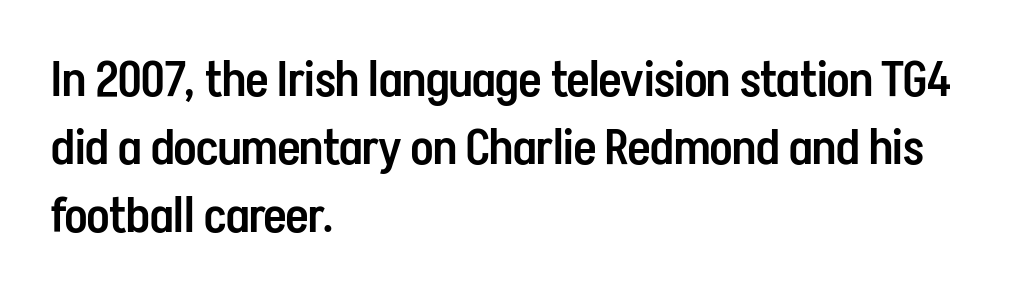
{"serif": "no", "italic": "no", "bold": "semi", "weight": "semibold", "width": "condensed", "stroke_contrast": "low", "x_height": "medium", "monospaced": "no", "underline": "no", "align": "left", "line_spacing": "normal", "line_spacing_ratio": 1.39, "letter_spacing": "normal", "letter_spacing_em": 0.0, "glyph_px": 49}
